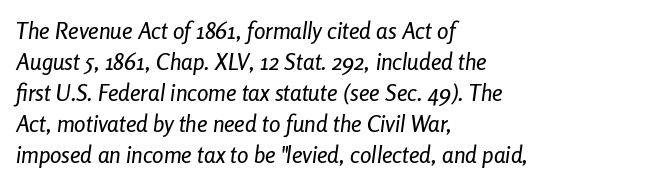
The image shows 23 px text type, italic (leaning right); set left-aligned, normal line spacing (1.35x), normal letter spacing, not underlined.
